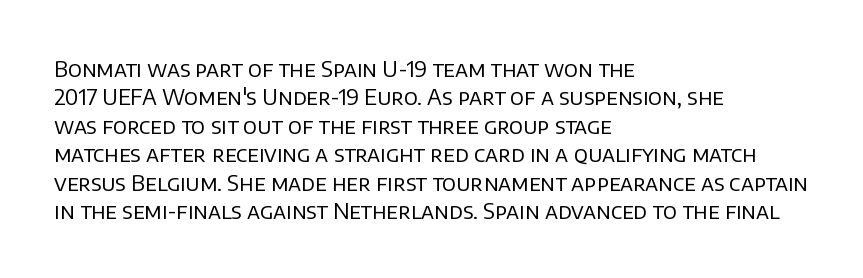
Q: Is the text bold? A: No.
Q: Is the text italic (slanted)? A: No, it is upright.
Q: Is the text underlined? A: No.
Q: How is the paragraph aligned? A: Left-aligned.
Q: Is the spacing between letters normal or unusually wide? A: Normal.
Q: Is the spacing between lines tight, normal or loose? A: Normal.
